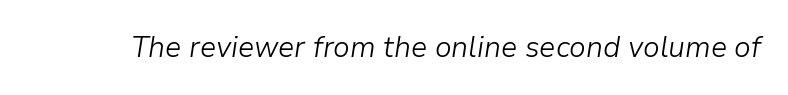
The image shows 29 px light type, italic (leaning right); set normal letter spacing, not underlined; low stroke contrast and a medium x-height.
